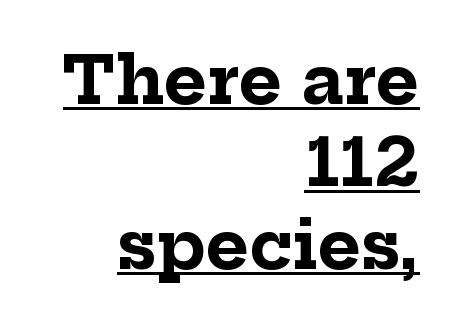
Q: Is the text bold? A: Yes.
Q: Is the text italic (slanted)? A: No, it is upright.
Q: Is the typeface a serif or a sans-serif typeface? A: Serif.
Q: Is the text underlined? A: Yes.
Q: How is the paragraph aligned? A: Right-aligned.
Q: Is the spacing between letters normal or unusually wide? A: Normal.
Q: Is the spacing between lines tight, normal or loose? A: Normal.
Q: Width (condensed, normal, or wide)? A: Normal.
Q: Stroke contrast? A: Low.
Q: x-height? A: Medium.
Q: Monospaced? A: No.
